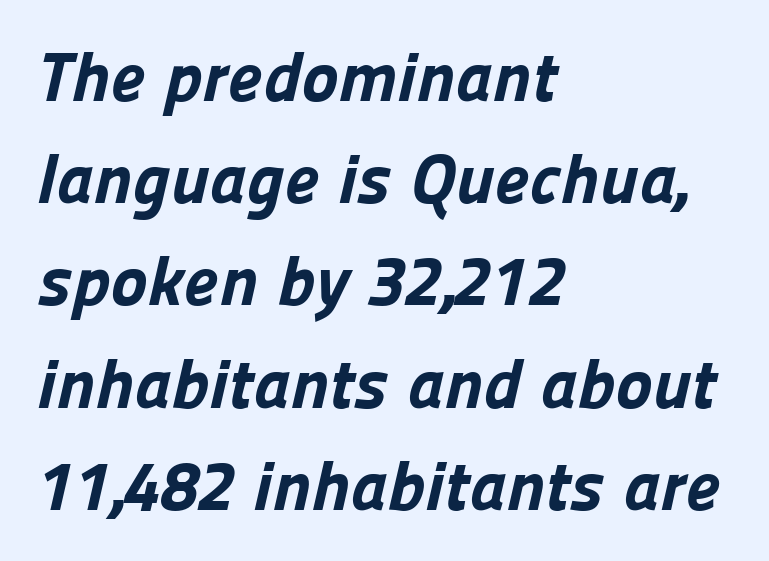
{"serif": "no", "bold": "yes", "weight": "bold", "width": "normal", "stroke_contrast": "low", "x_height": "medium", "monospaced": "no", "underline": "no", "align": "left", "line_spacing": "normal", "line_spacing_ratio": 1.46, "letter_spacing": "normal", "letter_spacing_em": 0.0, "glyph_px": 70}
